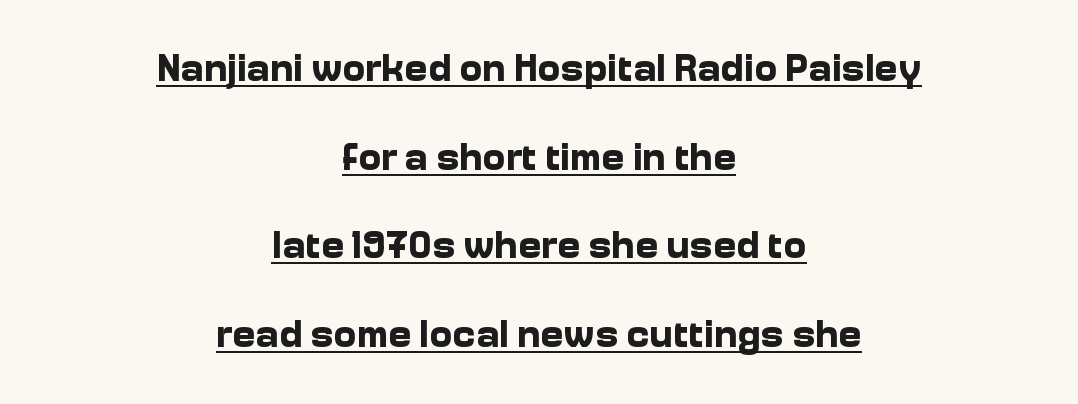
{"serif": "no", "italic": "no", "bold": "yes", "weight": "bold", "width": "normal", "stroke_contrast": "low", "x_height": "medium", "monospaced": "no", "underline": "yes", "align": "center", "line_spacing": "loose", "line_spacing_ratio": 2.27, "letter_spacing": "normal", "letter_spacing_em": 0.0, "glyph_px": 39}
